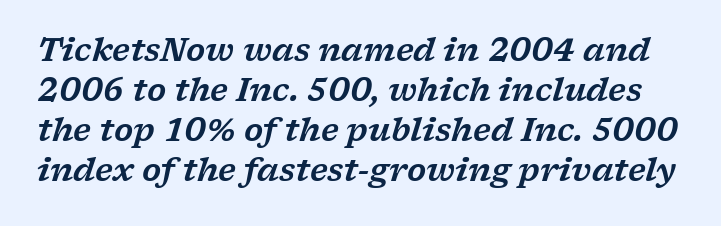
{"serif": "yes", "italic": "yes", "lean": "right", "slant_degrees": 17, "width": "wide", "stroke_contrast": "low", "x_height": "medium", "monospaced": "no", "underline": "no", "line_spacing": "normal", "line_spacing_ratio": 1.29, "letter_spacing": "normal", "letter_spacing_em": 0.0, "glyph_px": 31}
